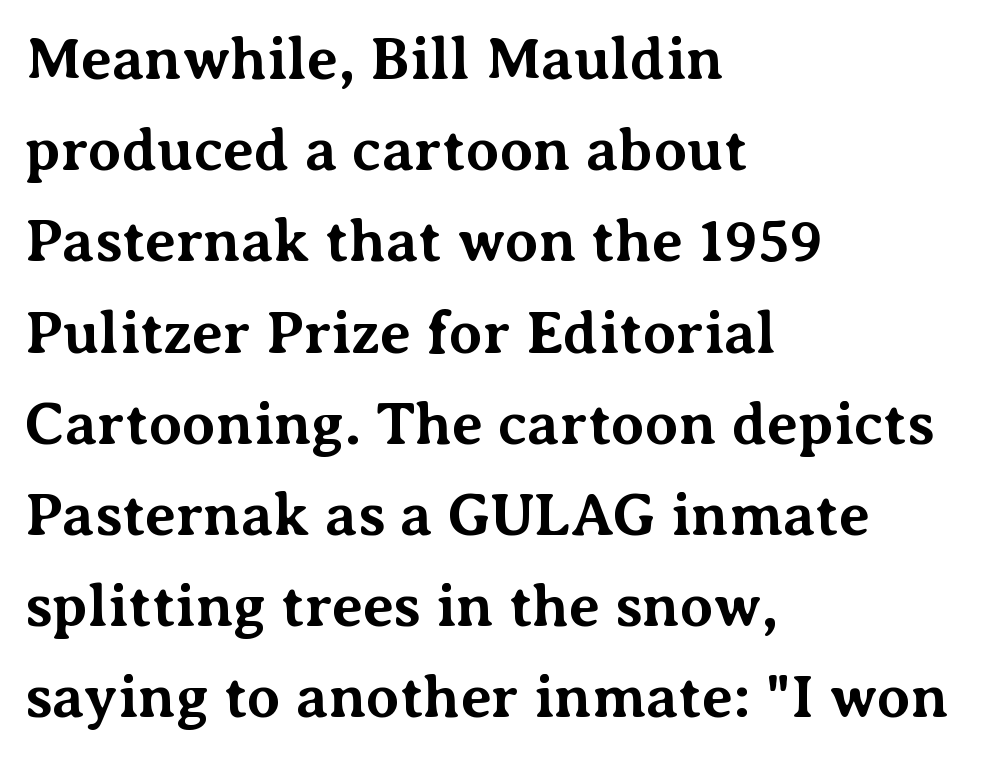
Quick note: not italic, upright. The sample has been set heavy, in full bold. This sample has the flowing, uneven cadence of proportional lettering. The designer went with a serif here, giving each stem small feet. Line beginnings align vertically; line endings do not.
